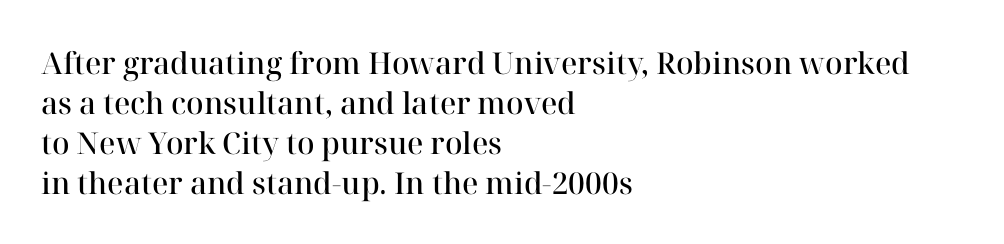
{"serif": "yes", "italic": "no", "bold": "semi", "weight": "semibold", "width": "normal", "stroke_contrast": "high", "x_height": "medium", "monospaced": "no", "underline": "no", "align": "left", "line_spacing": "normal", "line_spacing_ratio": 1.33, "letter_spacing": "normal", "letter_spacing_em": 0.0, "glyph_px": 30}
